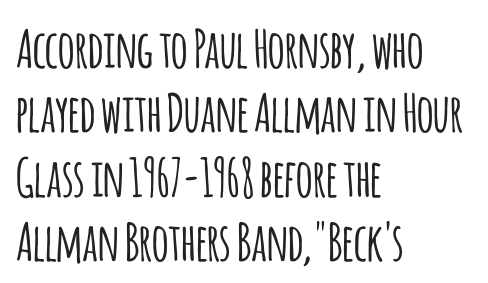
The image shows 52 px condensed sans-serif type, upright; set left-aligned, line spacing 1.24x, normal letter spacing, not underlined; low stroke contrast and a large x-height.
